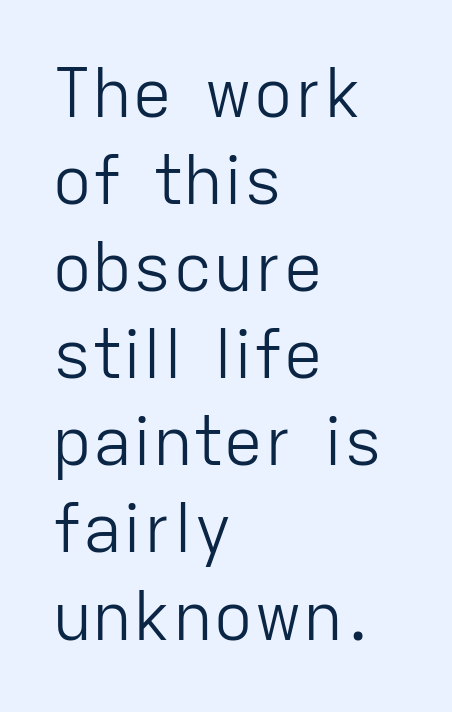
Q: Is the text bold? A: No.
Q: Is the text italic (slanted)? A: No, it is upright.
Q: Is the typeface a serif or a sans-serif typeface? A: Sans-serif.
Q: Is the text underlined? A: No.
Q: How is the paragraph aligned? A: Left-aligned.
Q: Is the spacing between letters normal or unusually wide? A: Normal.
Q: Is the spacing between lines tight, normal or loose? A: Normal.
Q: Width (condensed, normal, or wide)? A: Normal.
Q: Stroke contrast? A: Low.
Q: x-height? A: Medium.
Q: Monospaced? A: No.
